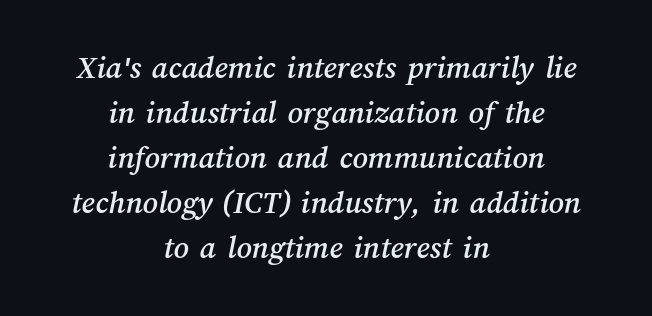
{"width": "normal", "stroke_contrast": "medium", "x_height": "medium", "monospaced": "no", "underline": "no", "align": "center", "line_spacing": "normal", "line_spacing_ratio": 1.36, "letter_spacing": "normal", "letter_spacing_em": 0.0, "glyph_px": 33}
